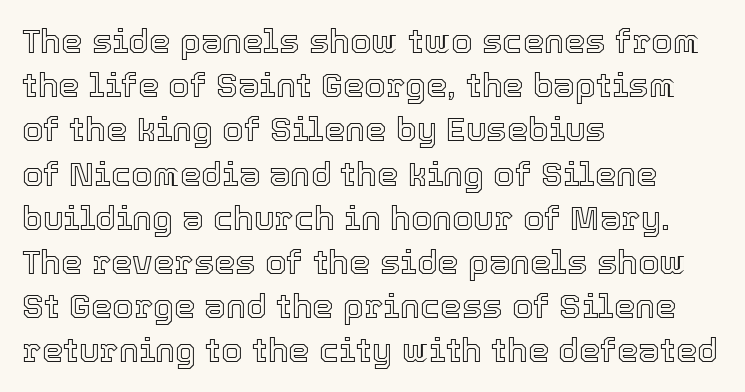
{"italic": "no", "width": "normal", "x_height": "medium", "monospaced": "no", "underline": "no", "align": "left", "line_spacing": "normal", "line_spacing_ratio": 1.3, "letter_spacing": "normal", "letter_spacing_em": 0.0, "glyph_px": 34}
